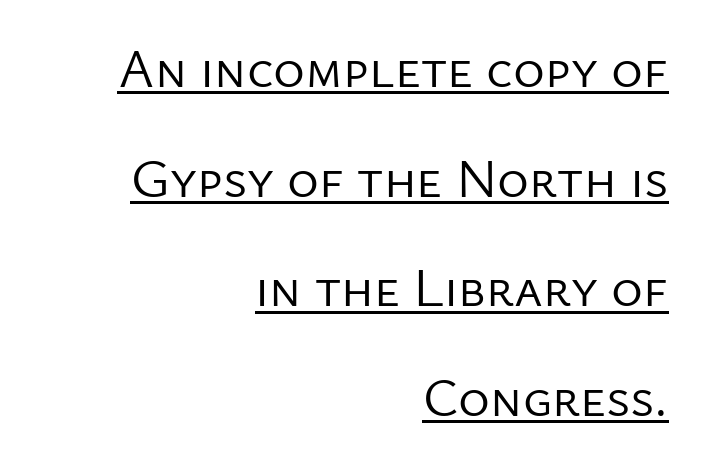
The image shows 54 px regular-weight sans-serif type, upright; set right-aligned, loose line spacing (2.03x), normal letter spacing, underlined; low stroke contrast and a medium x-height.
